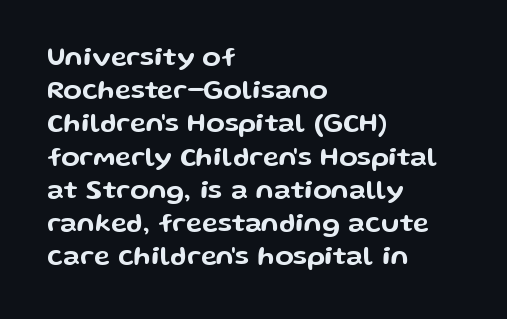
Q: Is the text italic (slanted)? A: No, it is upright.
Q: Is the text underlined? A: No.
Q: How is the paragraph aligned? A: Left-aligned.
Q: Is the spacing between letters normal or unusually wide? A: Normal.
